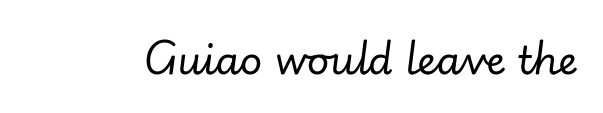
Q: Is the text bold? A: No.
Q: Is the text italic (slanted)? A: Yes, it leans right by about 7 degrees.
Q: Is the text underlined? A: No.
Q: Is the spacing between letters normal or unusually wide? A: Normal.
Q: Width (condensed, normal, or wide)? A: Normal.
Q: Stroke contrast? A: Low.
Q: x-height? A: Small.
Q: Monospaced? A: No.
